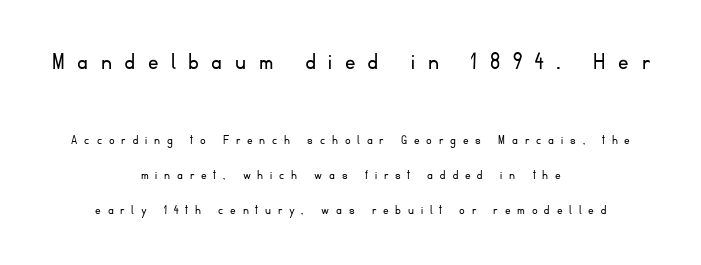
The rendering positions every line midway between the sides. Italic? Not at all — the glyphs are vertical. Caption: expanded tracking, letters set apart. A quiet, ordinary-to-light weight characterises the typeface. These two chunks differ in scale, with the top chunk taking the larger measure.
